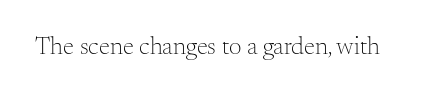
The image shows 25 px text type, upright; set normal letter spacing, not underlined.
